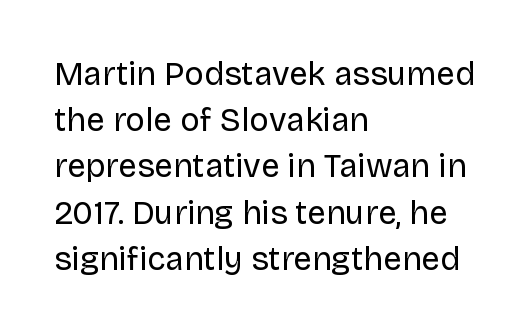
The image shows 33 px regular-weight sans-serif type, upright; set left-aligned, normal line spacing (1.4x), normal letter spacing, not underlined; low stroke contrast and a large x-height.
